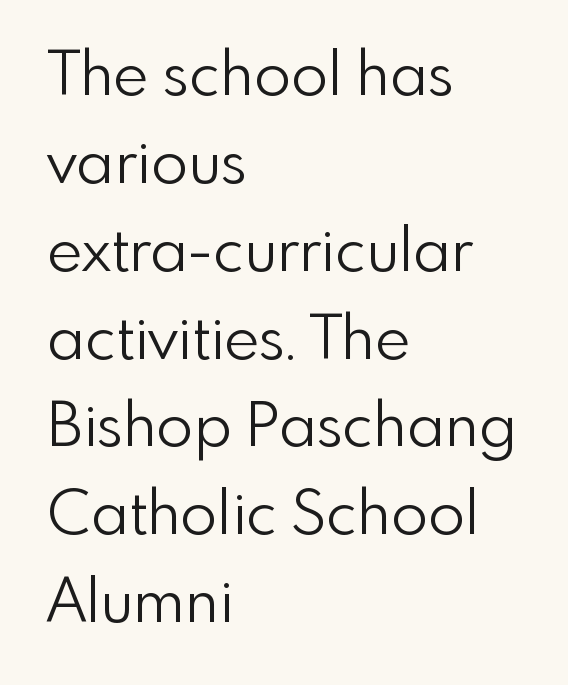
The image shows 61 px light sans-serif type, upright; set left-aligned, normal line spacing (1.44x), normal letter spacing, not underlined; low stroke contrast and a small x-height.
